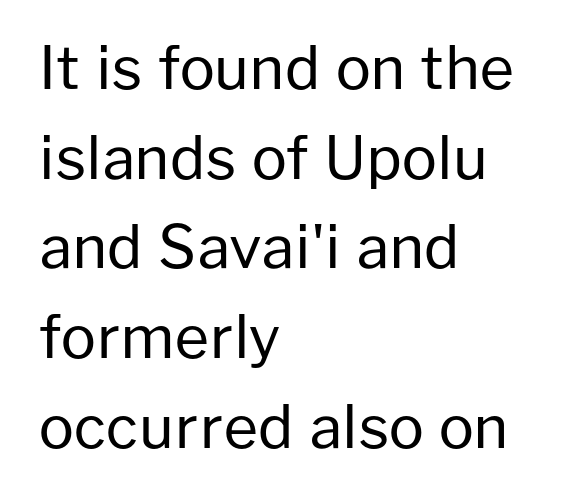
{"serif": "no", "italic": "no", "bold": "no", "weight": "regular", "width": "normal", "stroke_contrast": "low", "x_height": "medium", "monospaced": "no", "underline": "no", "align": "left", "line_spacing": "normal", "line_spacing_ratio": 1.52, "letter_spacing": "normal", "letter_spacing_em": 0.0, "glyph_px": 59}
